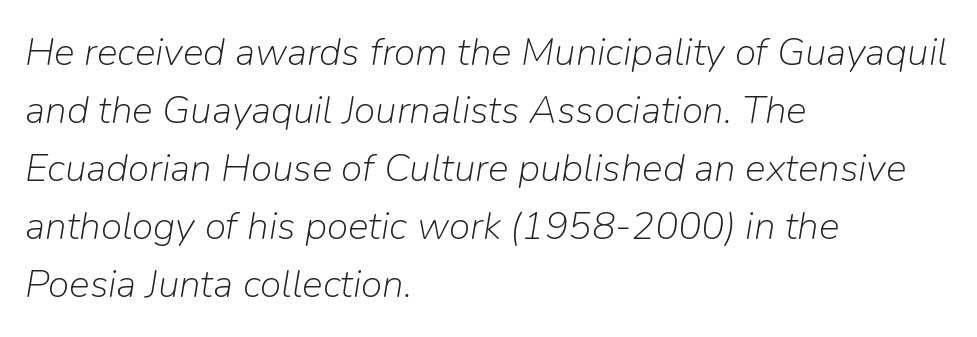
The image shows 39 px light type, italic (leaning right); set left-aligned, normal line spacing (1.49x), normal letter spacing, not underlined; low stroke contrast and a medium x-height.
